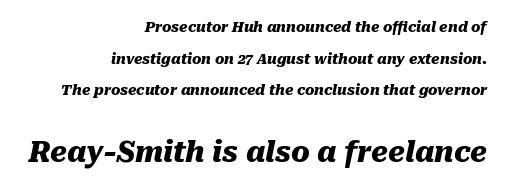
The image shows 28 px heavy type, italic (leaning right); set right-aligned, loose line spacing (2.26x), normal letter spacing, not underlined; the second (bottom) block is 2.0x larger; medium stroke contrast and a medium x-height.
